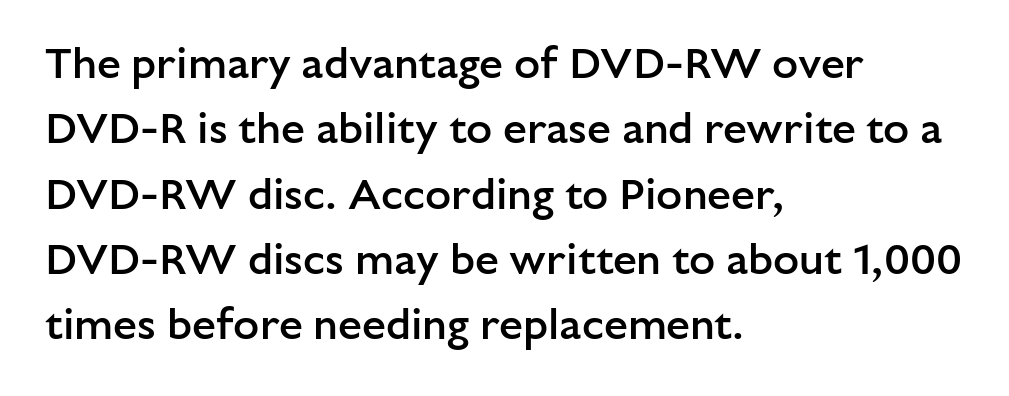
The image shows 43 px semibold sans-serif type, upright; set left-aligned, normal line spacing (1.52x), normal letter spacing, not underlined; low stroke contrast and a medium x-height.
